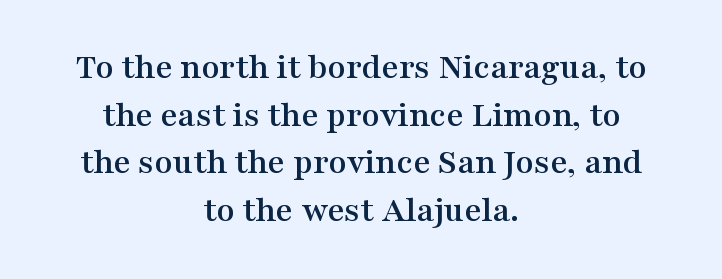
You could call the tracking neutral — neither tight nor loose. Descender tails drop into unmarked territory. The lettering stays uniformly vertical, giving the passage a roman look. The passage shown is typeset with a serif family. A typesetter would call this proportional, since set widths differ per character.
